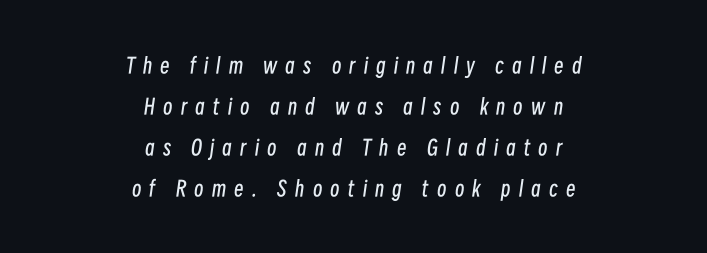
{"italic": "yes", "lean": "right", "slant_degrees": 8, "bold": "no", "underline": "no", "align": "center", "line_spacing": "loose", "line_spacing_ratio": 1.95, "letter_spacing": "wide", "letter_spacing_em": 0.39, "glyph_px": 21}
